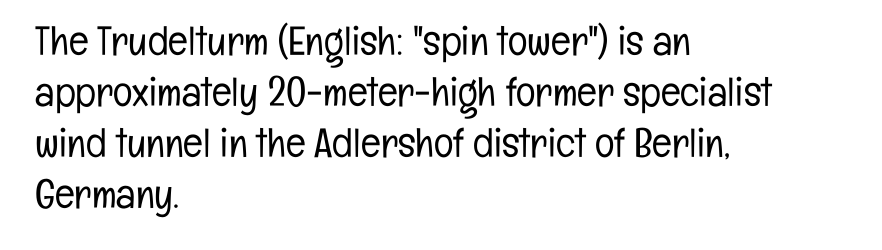
I'd call this a sans setting — the letters go barefoot. A typesetter would call this proportional, since set widths differ per character. Stems and bowls with no extra thickness — not bold. The letterforms sit shoulder to shoulder at normal distance.
